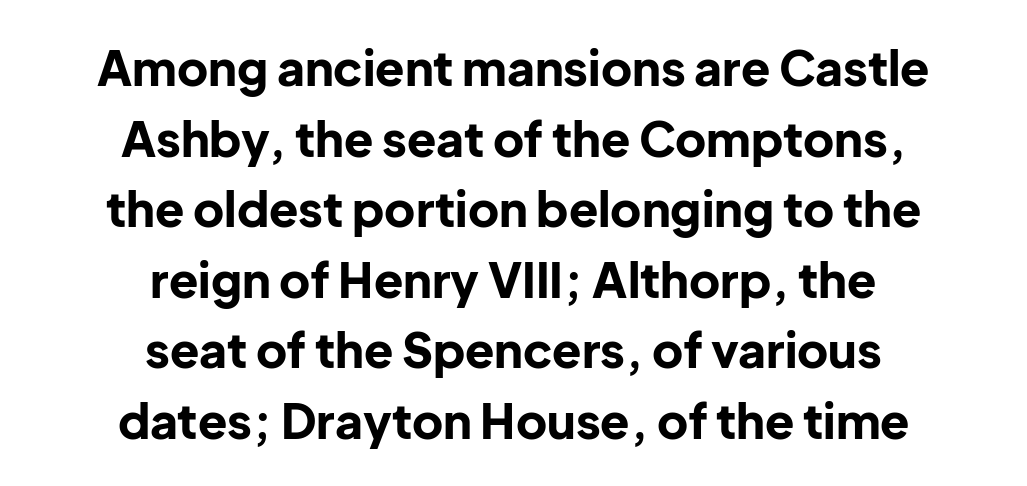
{"serif": "no", "italic": "no", "bold": "yes", "weight": "bold", "width": "normal", "stroke_contrast": "low", "x_height": "medium", "monospaced": "no", "underline": "no", "align": "center", "line_spacing": "normal", "line_spacing_ratio": 1.47, "letter_spacing": "normal", "letter_spacing_em": 0.0, "glyph_px": 48}
